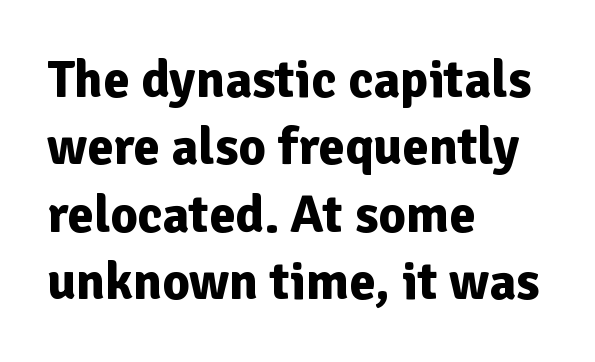
Normally led — the rows are evenly, conventionally spaced. This is sans-serif lettering, the kind often seen on screens and signage. The passage shown is typed in a proportional face where columns would drift. Typeset ragged right — the left edge is the straight one.
